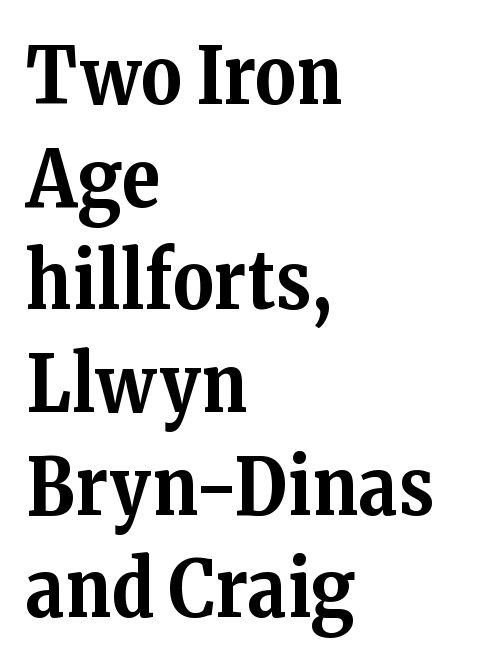
This rendering features lettering with no underline. Left-aligned paragraph, ragged on the right. Proportional: the letters do not fall into vertical columns. This is the regular roman posture of the typeface.
